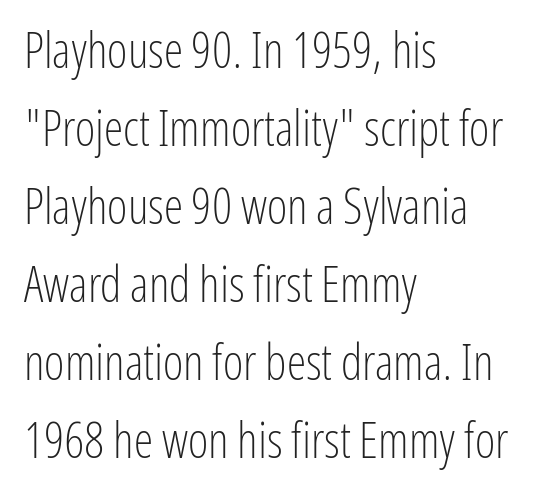
Q: Is the text bold? A: No.
Q: Is the text italic (slanted)? A: No, it is upright.
Q: Is the typeface a serif or a sans-serif typeface? A: Sans-serif.
Q: Is the text underlined? A: No.
Q: How is the paragraph aligned? A: Left-aligned.
Q: Is the spacing between letters normal or unusually wide? A: Normal.
Q: Is the spacing between lines tight, normal or loose? A: Normal.
Q: Width (condensed, normal, or wide)? A: Condensed.
Q: Stroke contrast? A: Low.
Q: x-height? A: Medium.
Q: Monospaced? A: No.
